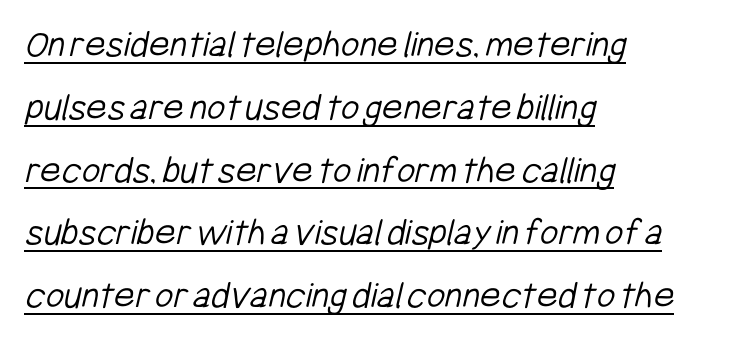
Q: Is the text bold? A: No.
Q: Is the typeface a serif or a sans-serif typeface? A: Sans-serif.
Q: Is the text underlined? A: Yes.
Q: How is the paragraph aligned? A: Left-aligned.
Q: Is the spacing between letters normal or unusually wide? A: Normal.
Q: Is the spacing between lines tight, normal or loose? A: Normal.
Q: Width (condensed, normal, or wide)? A: Condensed.
Q: Stroke contrast? A: Low.
Q: x-height? A: Medium.
Q: Monospaced? A: No.
